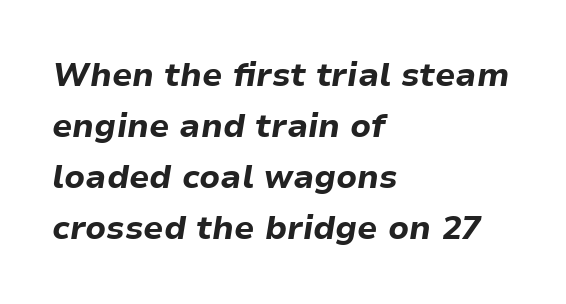
{"italic": "yes", "lean": "right", "slant_degrees": 9, "bold": "yes", "weight": "bold", "width": "normal", "stroke_contrast": "low", "x_height": "medium", "monospaced": "no", "underline": "no", "align": "left", "line_spacing": "normal", "line_spacing_ratio": 1.55, "letter_spacing": "normal", "letter_spacing_em": 0.0, "glyph_px": 33}
